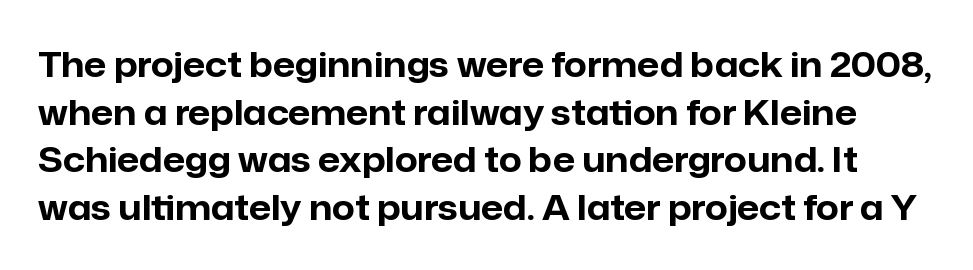
Q: Is the text bold? A: Yes.
Q: Is the text italic (slanted)? A: No, it is upright.
Q: Is the typeface a serif or a sans-serif typeface? A: Sans-serif.
Q: Is the text underlined? A: No.
Q: Is the spacing between letters normal or unusually wide? A: Normal.
Q: Is the spacing between lines tight, normal or loose? A: Normal.
Q: Width (condensed, normal, or wide)? A: Normal.
Q: Stroke contrast? A: Low.
Q: x-height? A: Medium.
Q: Monospaced? A: No.
